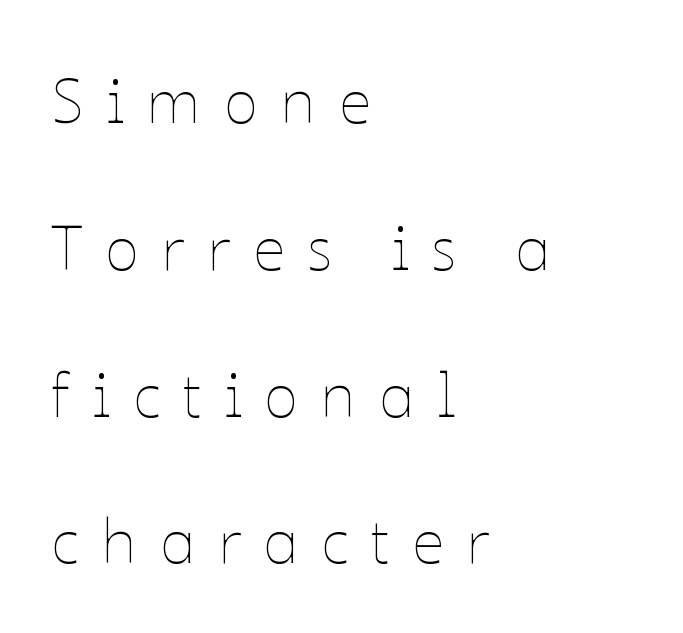
Q: Is the text bold? A: No.
Q: Is the text italic (slanted)? A: No, it is upright.
Q: Is the text underlined? A: No.
Q: How is the paragraph aligned? A: Left-aligned.
Q: Is the spacing between letters normal or unusually wide? A: Unusually wide.
Q: Is the spacing between lines tight, normal or loose? A: Loose.
Q: Width (condensed, normal, or wide)? A: Normal.
Q: Stroke contrast? A: Low.
Q: x-height? A: Medium.
Q: Monospaced? A: No.
